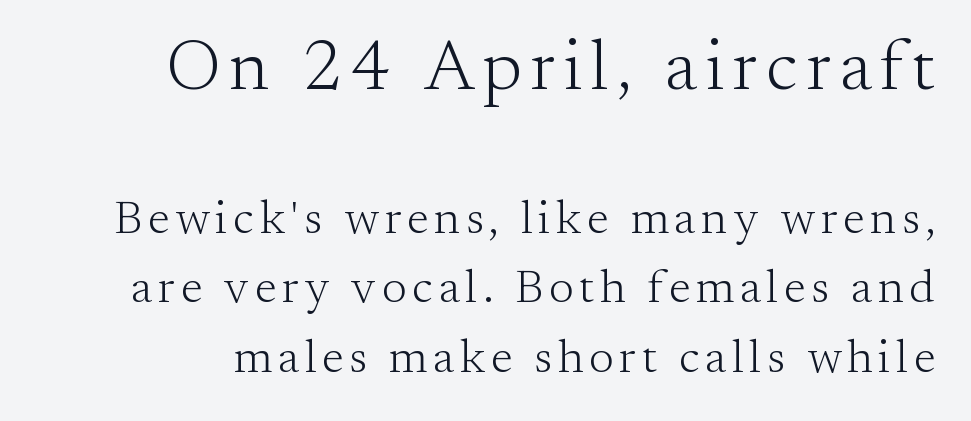
{"serif": "yes", "italic": "no", "bold": "no", "weight": "light", "width": "normal", "stroke_contrast": "medium", "x_height": "small", "monospaced": "no", "underline": "no", "line_spacing": "normal", "line_spacing_ratio": 1.48, "larger_block": "first", "size_ratio": 1.51, "glyph_px": 71}
